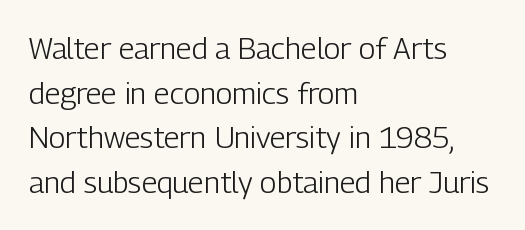
Q: Is the text bold? A: No.
Q: Is the text italic (slanted)? A: No, it is upright.
Q: Is the typeface a serif or a sans-serif typeface? A: Sans-serif.
Q: Is the text underlined? A: No.
Q: How is the paragraph aligned? A: Left-aligned.
Q: Is the spacing between letters normal or unusually wide? A: Normal.
Q: Is the spacing between lines tight, normal or loose? A: Normal.
Q: Width (condensed, normal, or wide)? A: Condensed.
Q: Stroke contrast? A: Low.
Q: x-height? A: Medium.
Q: Monospaced? A: No.
